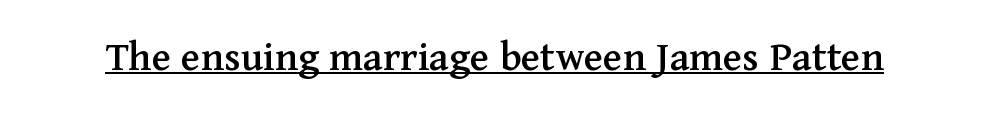
{"serif": "yes", "italic": "no", "width": "normal", "stroke_contrast": "medium", "x_height": "medium", "monospaced": "no", "underline": "yes", "letter_spacing": "normal", "letter_spacing_em": 0.0, "glyph_px": 44}
